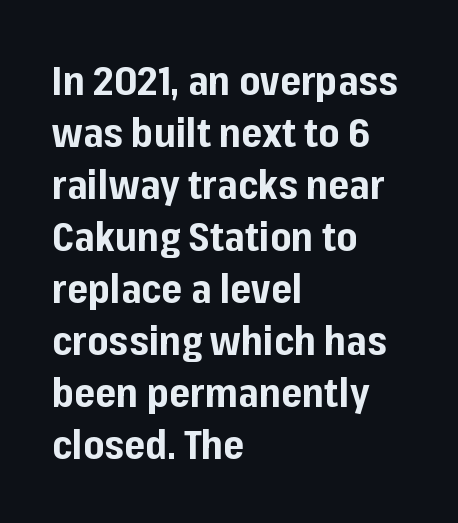
The specimen omits any rule beneath the text block's lines. Set as a true bold cut, around the 700 mark. Observe the absence of serifs on each vertical stroke in this sample. Character widths vary here, with narrow letters taking less room than wide ones. Every stem runs plumb, perpendicular to the baseline. Is there much room between lines? A standard amount, neither cramped nor airy.
